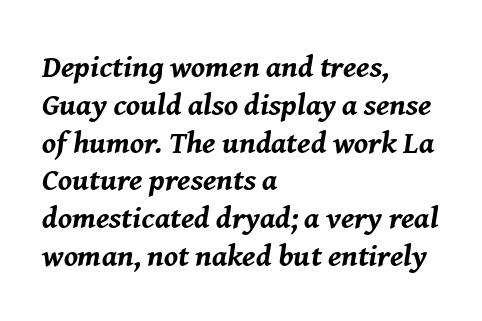
The image shows 31 px bold type, italic (leaning right); set left-aligned, line spacing 1.22x, normal letter spacing, not underlined; medium stroke contrast and a medium x-height.
